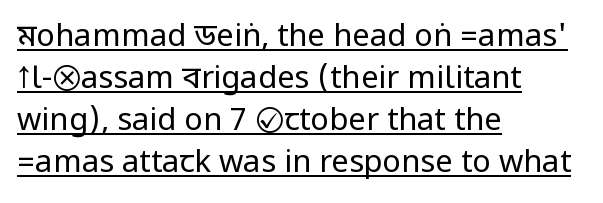
The image shows 31 px regular-weight, condensed sans-serif type, upright; set left-aligned, normal line spacing (1.36x), normal letter spacing, underlined; low stroke contrast.
